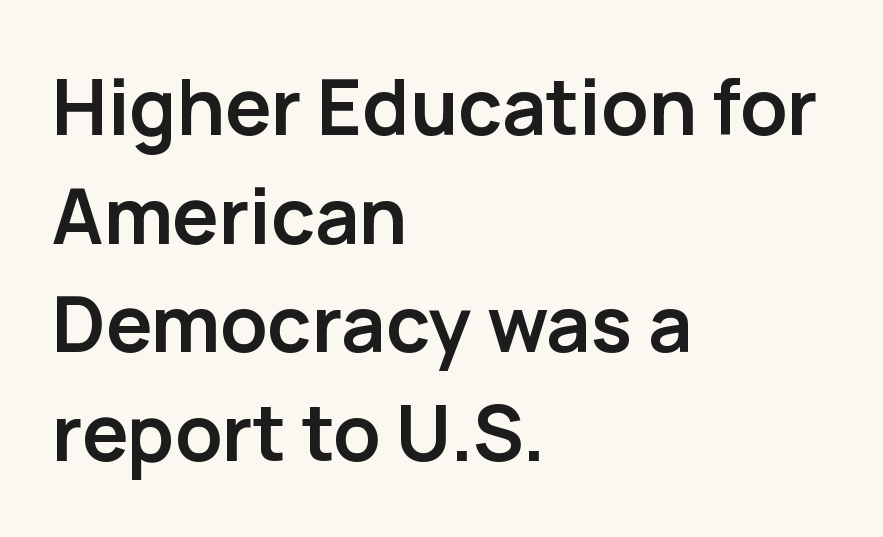
The rendering uses a moderate line-height, typical for paragraphs. Characters follow at the spacing the type designer built in. These lines are composed in type without serifs. Bare-footed words on every line.
